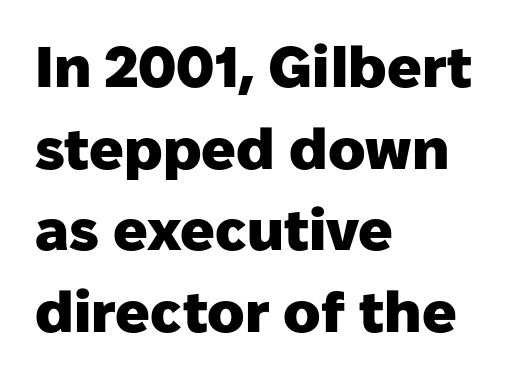
The space beneath each line is pristine and unruled. Summary of weight: heavy, a full bold. This is sans-serif lettering, the kind often seen on screens and signage. Varying glyph widths throughout — classic text-font behaviour.
